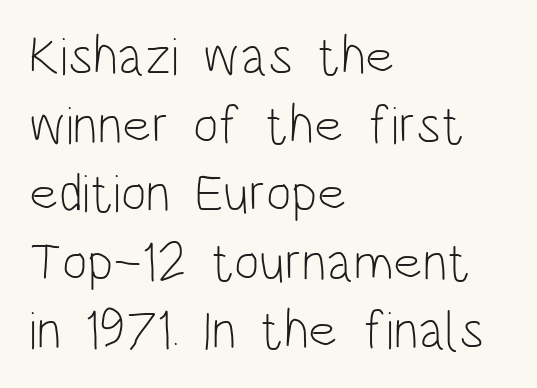
{"serif": "no", "italic": "no", "bold": "no", "weight": "light", "width": "condensed", "stroke_contrast": "low", "x_height": "large", "monospaced": "no", "underline": "no", "align": "left", "line_spacing": "normal", "line_spacing_ratio": 1.27, "letter_spacing": "normal", "letter_spacing_em": 0.0, "glyph_px": 54}
